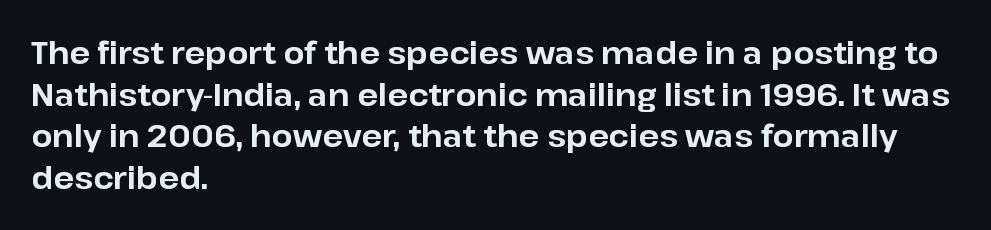
{"serif": "no", "italic": "no", "bold": "yes", "weight": "bold", "width": "normal", "stroke_contrast": "low", "x_height": "medium", "monospaced": "no", "underline": "no", "align": "left", "line_spacing": "normal", "line_spacing_ratio": 1.39, "letter_spacing": "normal", "letter_spacing_em": 0.0, "glyph_px": 30}
